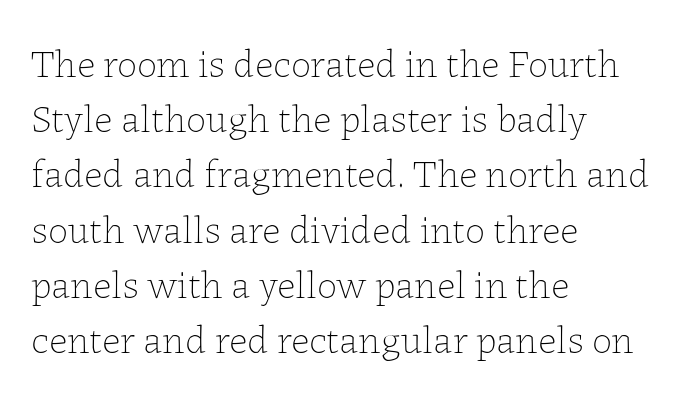
The image shows 40 px thin type, upright; set left-aligned, normal line spacing (1.38x), normal letter spacing, not underlined; low stroke contrast and a medium x-height.
